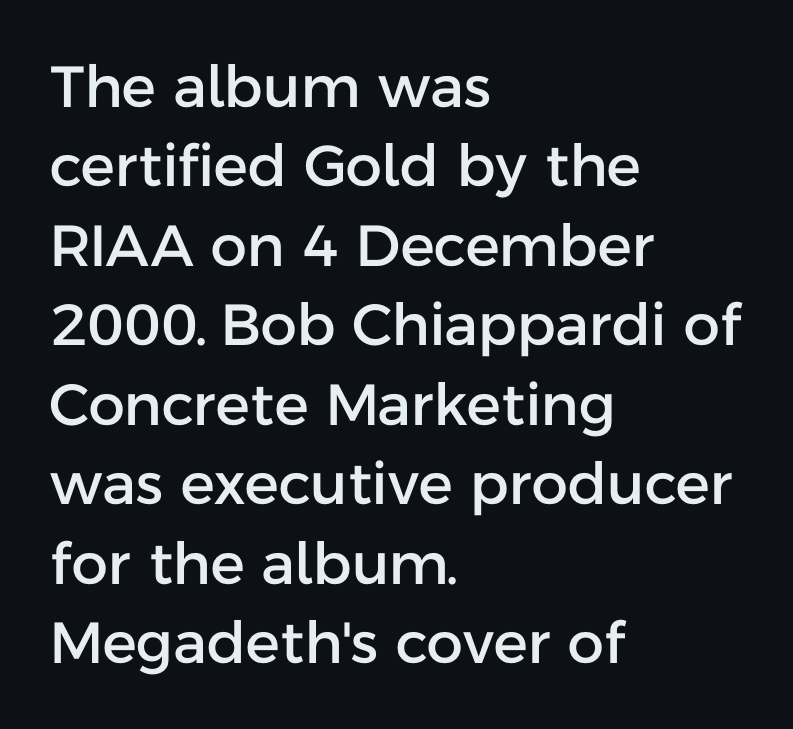
The image shows 58 px sans-serif type, upright; set left-aligned, normal line spacing (1.37x), normal letter spacing, not underlined; low stroke contrast and a medium x-height.
